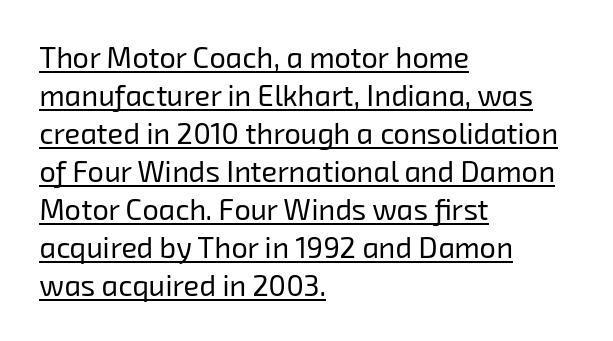
The image shows 29 px regular-weight sans-serif type; set left-aligned, normal line spacing (1.31x), normal letter spacing, underlined; low stroke contrast and a medium x-height.
